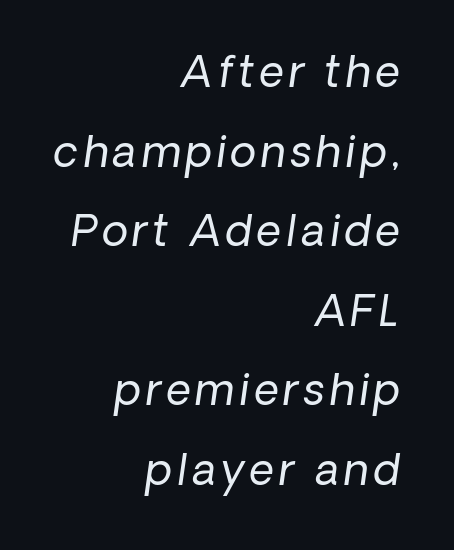
Stems here are at most as thick as an everyday book face. The lines are quadded right. The letters are slanted; this is an italic face. Descender tails drop into unmarked territory. The letters advance in unequal steps, a hallmark of proportional type.
